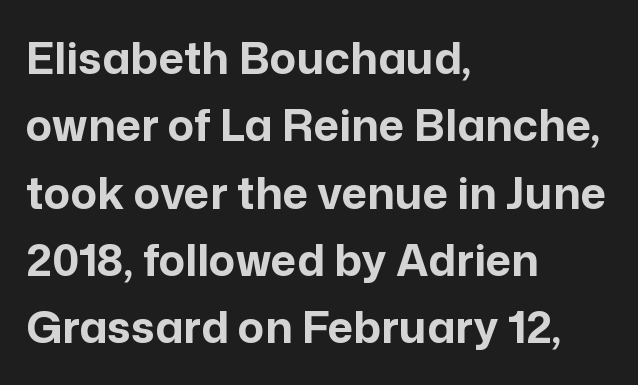
{"serif": "no", "italic": "no", "bold": "yes", "weight": "bold", "width": "normal", "stroke_contrast": "low", "x_height": "medium", "monospaced": "no", "underline": "no", "align": "left", "line_spacing": "normal", "line_spacing_ratio": 1.53, "letter_spacing": "normal", "letter_spacing_em": 0.0, "glyph_px": 44}
